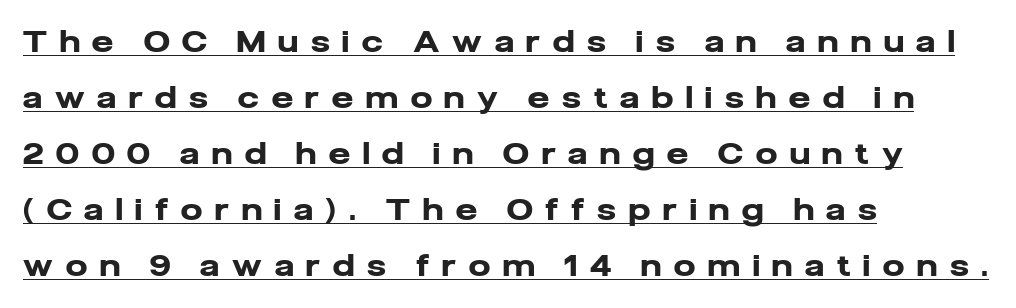
Varying glyph widths throughout — classic text-font behaviour. A sans-serif font was chosen for this passage. These lines carry a lot of weight — the face is fully bold. The tracking jumps out immediately: characters are airy and widely separated. Check the space under the baseline: a stroke is drawn there. Line beginnings align vertically; line endings do not.
